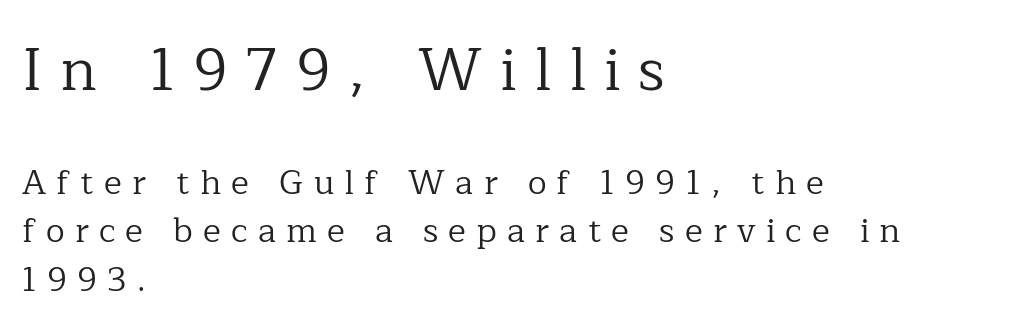
{"serif": "yes", "italic": "no", "bold": "no", "weight": "regular", "width": "normal", "stroke_contrast": "low", "x_height": "medium", "monospaced": "no", "underline": "no", "align": "left", "line_spacing": "normal", "line_spacing_ratio": 1.43, "letter_spacing": "wide", "letter_spacing_em": 0.3, "larger_block": "first", "size_ratio": 1.74, "glyph_px": 59}
